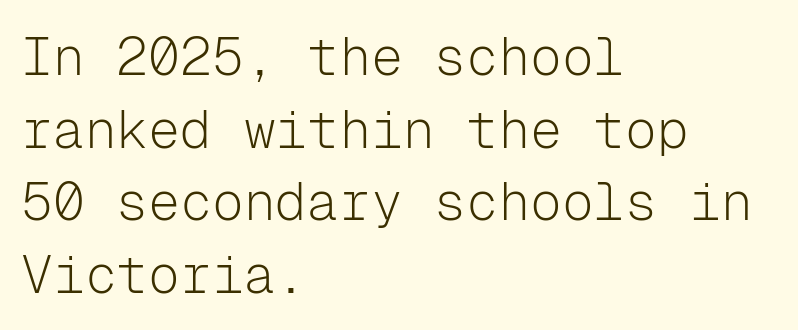
Q: Is the text bold? A: No.
Q: Is the text italic (slanted)? A: No, it is upright.
Q: Is the typeface a serif or a sans-serif typeface? A: Sans-serif.
Q: Is the text underlined? A: No.
Q: How is the paragraph aligned? A: Left-aligned.
Q: Is the spacing between letters normal or unusually wide? A: Normal.
Q: Is the spacing between lines tight, normal or loose? A: Normal.
Q: Width (condensed, normal, or wide)? A: Normal.
Q: Stroke contrast? A: Low.
Q: x-height? A: Medium.
Q: Monospaced? A: Yes.
